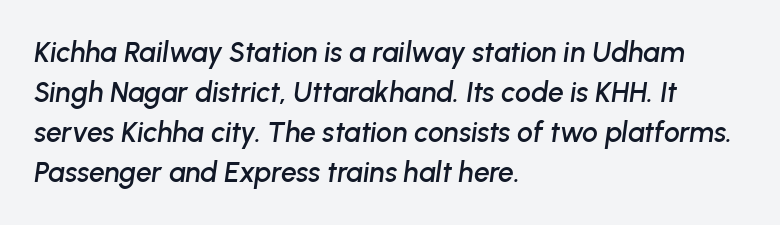
The image shows 28 px text type, italic (leaning right); set left-aligned, normal line spacing (1.43x), normal letter spacing, not underlined; low stroke contrast and a medium x-height.
